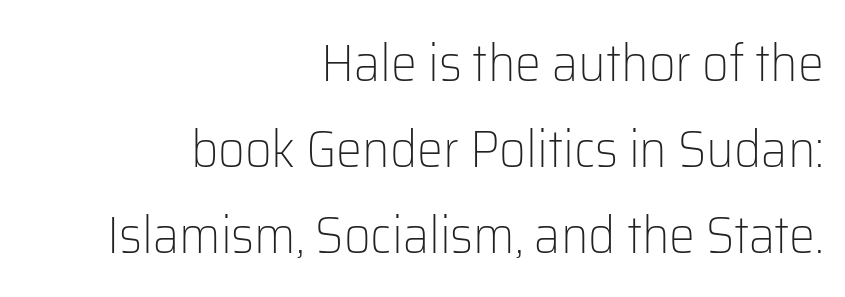
{"serif": "no", "italic": "no", "bold": "no", "weight": "light", "width": "normal", "stroke_contrast": "low", "x_height": "medium", "monospaced": "no", "underline": "no", "align": "right", "line_spacing": "normal", "line_spacing_ratio": 1.65, "letter_spacing": "normal", "letter_spacing_em": 0.0, "glyph_px": 52}
